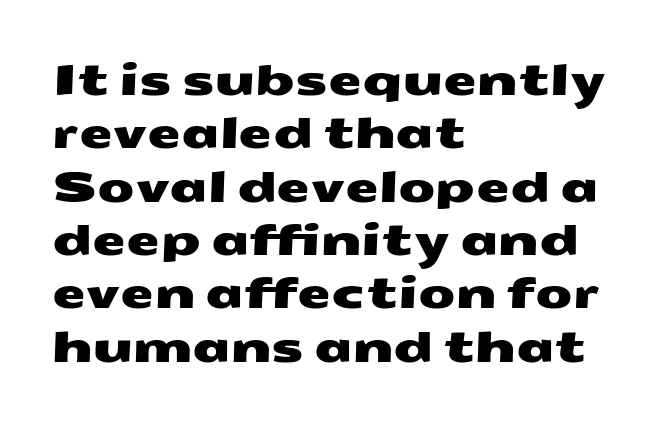
Q: Is the typeface a serif or a sans-serif typeface? A: Sans-serif.
Q: Is the text underlined? A: No.
Q: How is the paragraph aligned? A: Left-aligned.
Q: Is the spacing between letters normal or unusually wide? A: Normal.
Q: Width (condensed, normal, or wide)? A: Wide.
Q: Stroke contrast? A: Medium.
Q: x-height? A: Medium.
Q: Monospaced? A: No.
